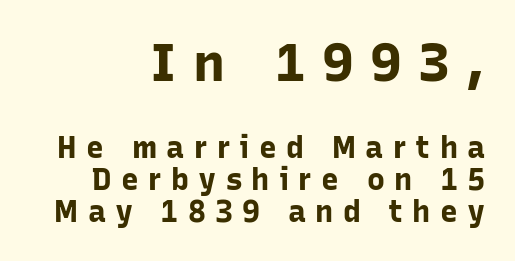
The image shows 53 px bold sans-serif type, upright; set right-aligned, tight line spacing (1.07x), unusually wide letter spacing (+0.31 em), not underlined; the first (top) block is 1.77x larger; low stroke contrast and a medium x-height.
